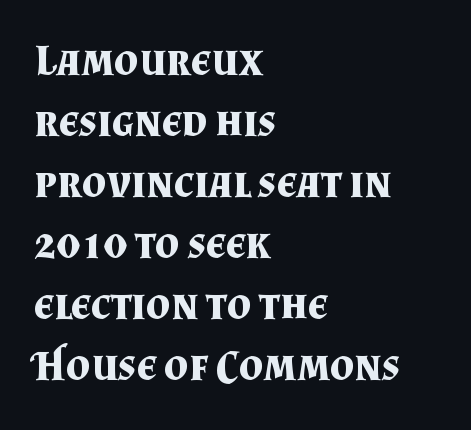
The image shows 43 px bold serif type, upright; set left-aligned, normal line spacing (1.42x), normal letter spacing, not underlined; medium stroke contrast and a small x-height.
